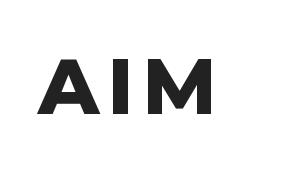
Q: Is the text bold? A: Yes.
Q: Is the text italic (slanted)? A: No, it is upright.
Q: Is the typeface a serif or a sans-serif typeface? A: Sans-serif.
Q: Is the text underlined? A: No.
Q: Width (condensed, normal, or wide)? A: Normal.
Q: Stroke contrast? A: Low.
Q: x-height? A: Medium.
Q: Monospaced? A: No.
